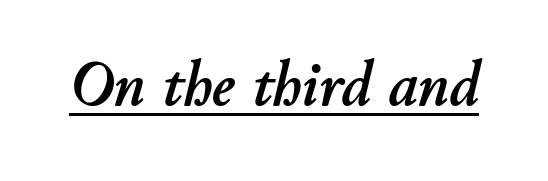
{"italic": "yes", "lean": "right", "slant_degrees": 11, "width": "normal", "stroke_contrast": "low", "x_height": "small", "monospaced": "no", "underline": "yes", "letter_spacing": "normal", "letter_spacing_em": 0.0, "glyph_px": 64}
